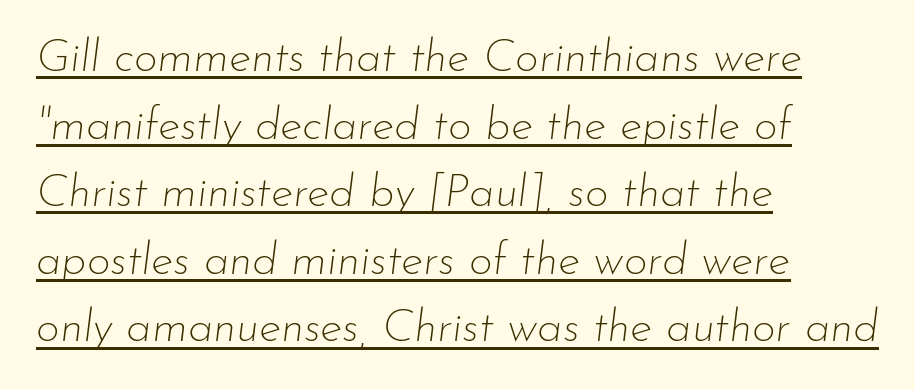
The image shows 46 px thin type, italic (leaning right); set left-aligned, normal line spacing (1.47x), normal letter spacing, underlined; low stroke contrast and a small x-height.
